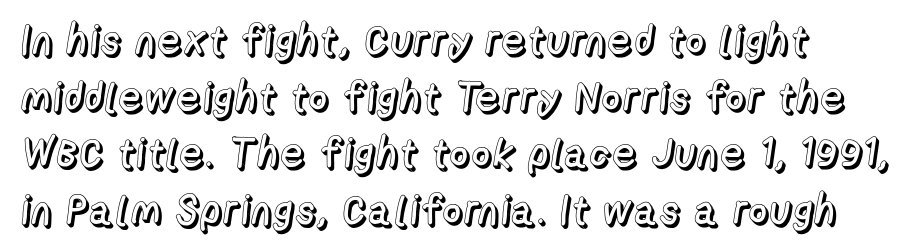
The image shows 41 px text type; set normal line spacing (1.38x), normal letter spacing, not underlined; a medium x-height.
